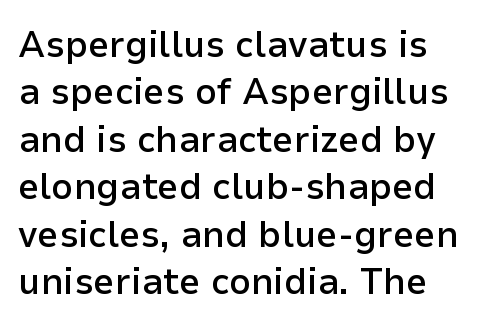
The image shows 38 px semibold sans-serif type, upright; set normal line spacing (1.25x), normal letter spacing, not underlined; low stroke contrast and a medium x-height.
